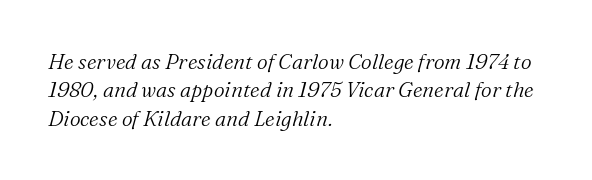
{"italic": "yes", "lean": "right", "slant_degrees": 16, "bold": "no", "underline": "no", "align": "left", "line_spacing": "normal", "line_spacing_ratio": 1.35, "letter_spacing": "normal", "letter_spacing_em": 0.0, "glyph_px": 21}
